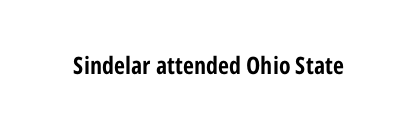
Q: Is the text bold? A: Yes.
Q: Is the text italic (slanted)? A: No, it is upright.
Q: Is the text underlined? A: No.
Q: Is the spacing between letters normal or unusually wide? A: Normal.
